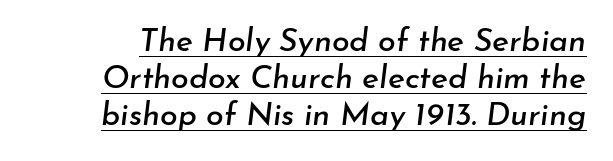
Q: Is the text italic (slanted)? A: Yes, it leans right by about 7 degrees.
Q: Is the text underlined? A: Yes.
Q: Is the spacing between letters normal or unusually wide? A: Normal.
Q: Width (condensed, normal, or wide)? A: Normal.
Q: Stroke contrast? A: Low.
Q: x-height? A: Small.
Q: Monospaced? A: No.
